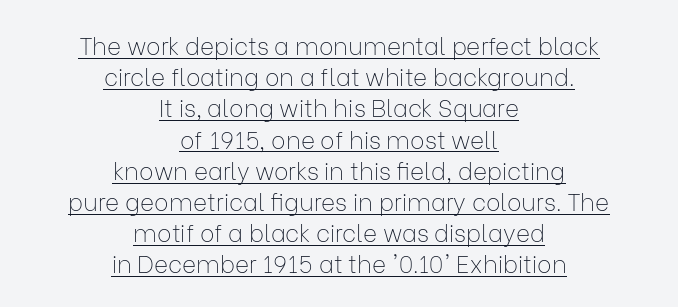
The axis of the letterforms is exactly vertical. What stands out about the letter spacing? Nothing — it is the standard amount. The leading is moderate, giving the passage an even texture. The paragraph has two soft edges and a firm central axis.
